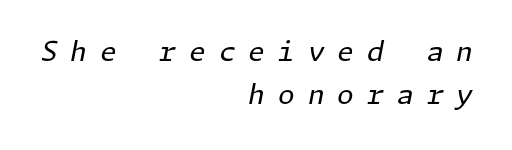
{"italic": "yes", "lean": "right", "slant_degrees": 11, "bold": "no", "underline": "no", "align": "right", "line_spacing": "normal", "line_spacing_ratio": 1.6, "letter_spacing": "wide", "letter_spacing_em": 0.48, "glyph_px": 27}
